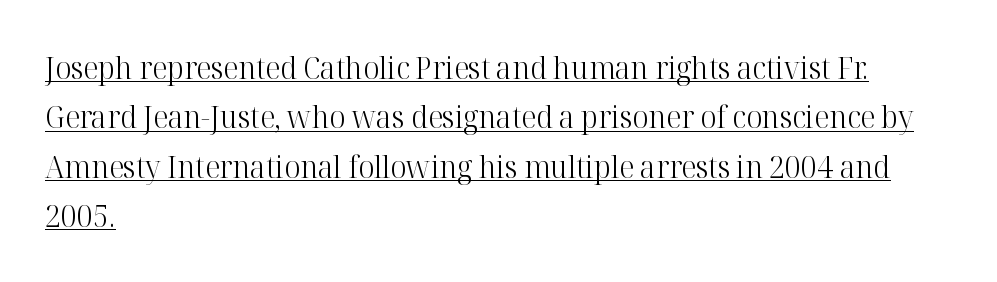
The image shows 31 px light serif type, upright; set left-aligned, normal line spacing (1.59x), normal letter spacing, underlined; high stroke contrast and a medium x-height.
